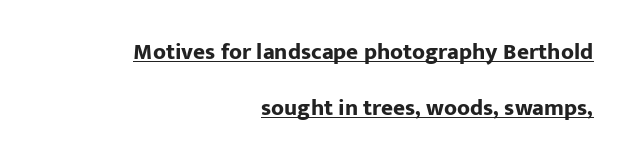
{"italic": "no", "bold": "yes", "underline": "yes", "align": "right", "line_spacing": "loose", "line_spacing_ratio": 2.42, "letter_spacing": "normal", "letter_spacing_em": 0.0, "glyph_px": 23}
